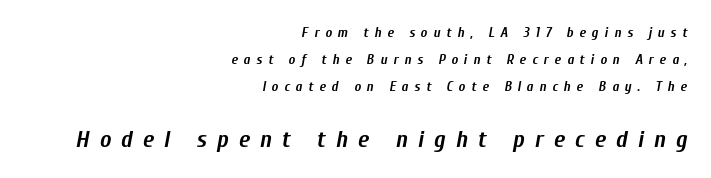
Q: Is the text bold? A: Yes.
Q: Is the text italic (slanted)? A: Yes, it leans right by about 10 degrees.
Q: Is the text underlined? A: No.
Q: How is the paragraph aligned? A: Right-aligned.
Q: Is the spacing between letters normal or unusually wide? A: Unusually wide.
Q: Is the spacing between lines tight, normal or loose? A: Loose.
Q: Which block of text is set in a larger size, the first (top) or the second (bottom)? A: The second (bottom) one.
